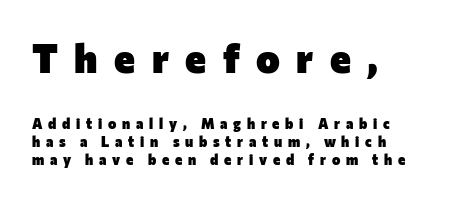
Q: Is the text bold? A: Yes.
Q: Is the text italic (slanted)? A: No, it is upright.
Q: Is the typeface a serif or a sans-serif typeface? A: Sans-serif.
Q: Is the text underlined? A: No.
Q: How is the paragraph aligned? A: Left-aligned.
Q: Is the spacing between letters normal or unusually wide? A: Unusually wide.
Q: Is the spacing between lines tight, normal or loose? A: Normal.
Q: Which block of text is set in a larger size, the first (top) or the second (bottom)? A: The first (top) one.
Q: Width (condensed, normal, or wide)? A: Normal.
Q: Stroke contrast? A: Low.
Q: x-height? A: Medium.
Q: Monospaced? A: No.
